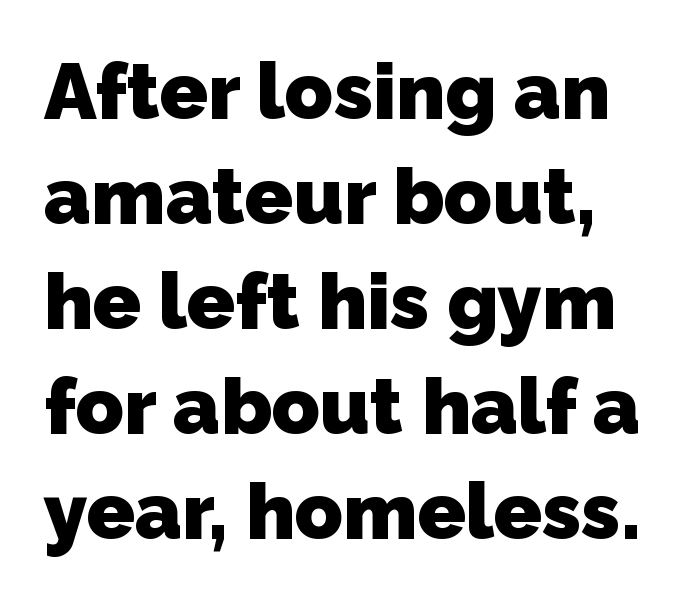
You'd pick this weight for a headline — it's a proper bold. Plain, unruled lines of type. Is this a fixed-width face? No — the glyphs have proportional, varying widths. The passage shown stacks its lines at a standard gap. Is this a sans? Yes — the strokes have no serifs. The tracking reads as untouched default to a designer's eye.
